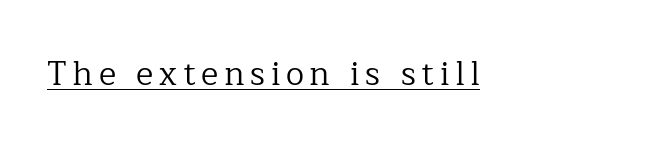
Q: Is the text bold? A: No.
Q: Is the text italic (slanted)? A: No, it is upright.
Q: Is the typeface a serif or a sans-serif typeface? A: Serif.
Q: Is the text underlined? A: Yes.
Q: Width (condensed, normal, or wide)? A: Normal.
Q: Stroke contrast? A: Low.
Q: x-height? A: Medium.
Q: Monospaced? A: No.
